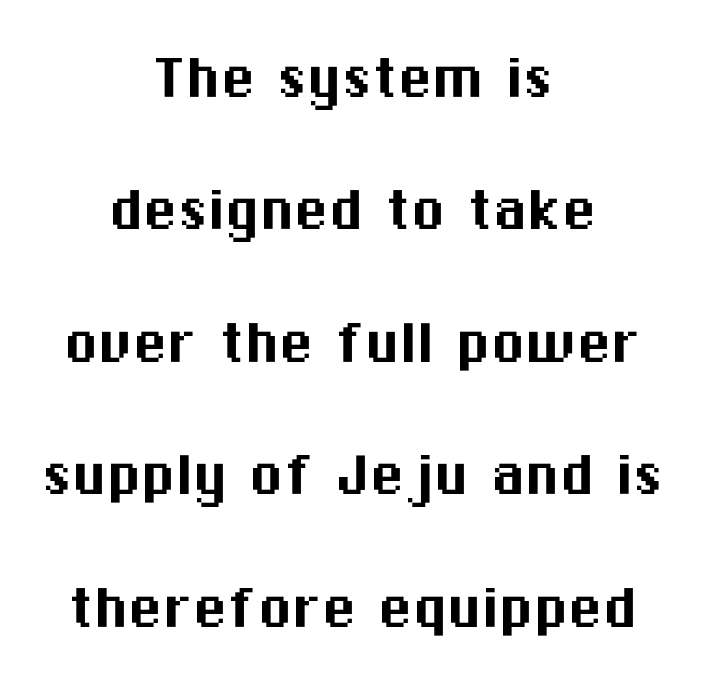
Here the designer chose a conventional face with non-uniform glyph widths. The type is set solid horizontally, with unmodified tracking. Glance below the letters and you will spot only blank space. Line spacing here is loose. Stroke terminals: plain, sans-serif.
